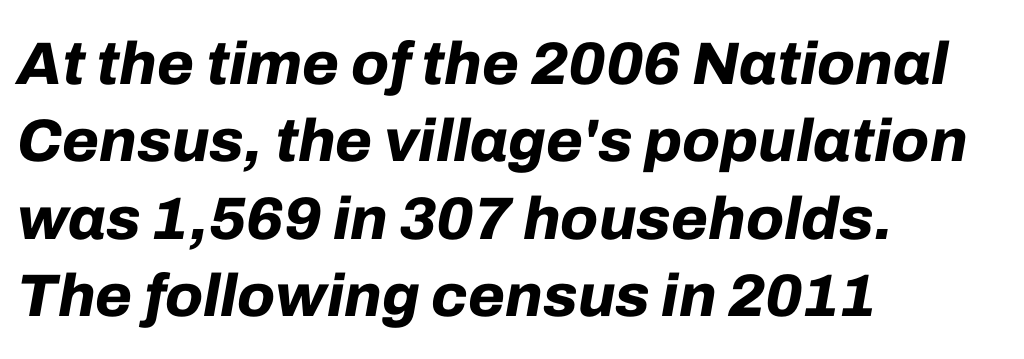
The face used here is proportionally spaced, like ordinary book or web type. You'd pick this weight for a headline — it's a proper bold. A bare baseline throughout the passage. Short and long lines alike share a common starting point at left. The gaps between neighbouring characters are ordinary and unremarkable.
